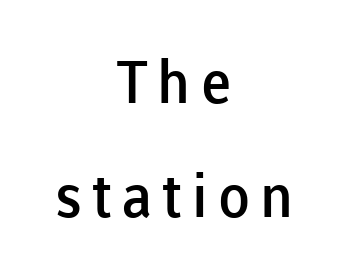
Q: Is the text bold? A: Semi-bold.
Q: Is the text italic (slanted)? A: No, it is upright.
Q: Is the typeface a serif or a sans-serif typeface? A: Sans-serif.
Q: Is the text underlined? A: No.
Q: How is the paragraph aligned? A: Centered.
Q: Is the spacing between lines tight, normal or loose? A: Loose.
Q: Width (condensed, normal, or wide)? A: Normal.
Q: Stroke contrast? A: Low.
Q: x-height? A: Medium.
Q: Monospaced? A: No.
